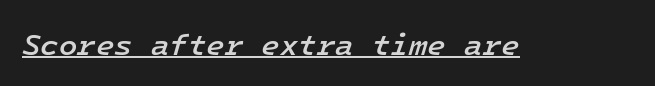
Q: Is the text bold? A: Semi-bold.
Q: Is the text italic (slanted)? A: Yes, it leans right by about 16 degrees.
Q: Is the text underlined? A: Yes.
Q: Is the spacing between letters normal or unusually wide? A: Normal.
Q: Width (condensed, normal, or wide)? A: Normal.
Q: Stroke contrast? A: Low.
Q: x-height? A: Medium.
Q: Monospaced? A: Yes.
